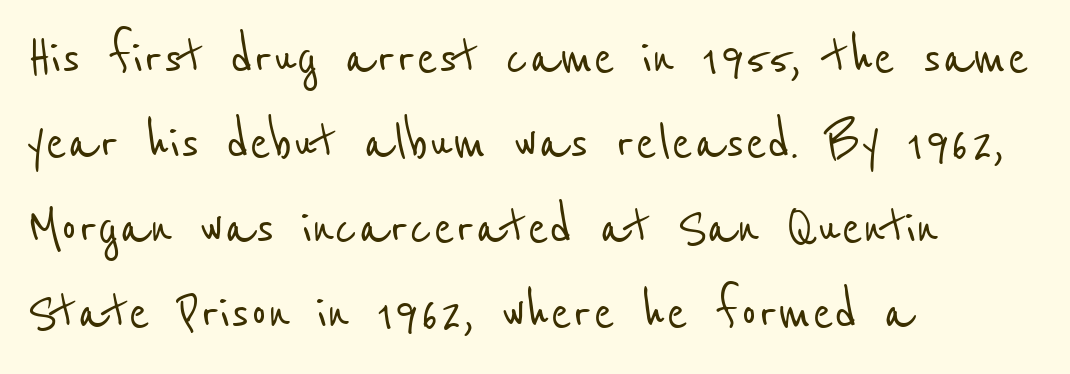
Q: Is the typeface a serif or a sans-serif typeface? A: Sans-serif.
Q: Is the text underlined? A: No.
Q: How is the paragraph aligned? A: Left-aligned.
Q: Is the spacing between letters normal or unusually wide? A: Normal.
Q: Is the spacing between lines tight, normal or loose? A: Normal.
Q: Width (condensed, normal, or wide)? A: Condensed.
Q: Stroke contrast? A: Low.
Q: x-height? A: Medium.
Q: Monospaced? A: No.
